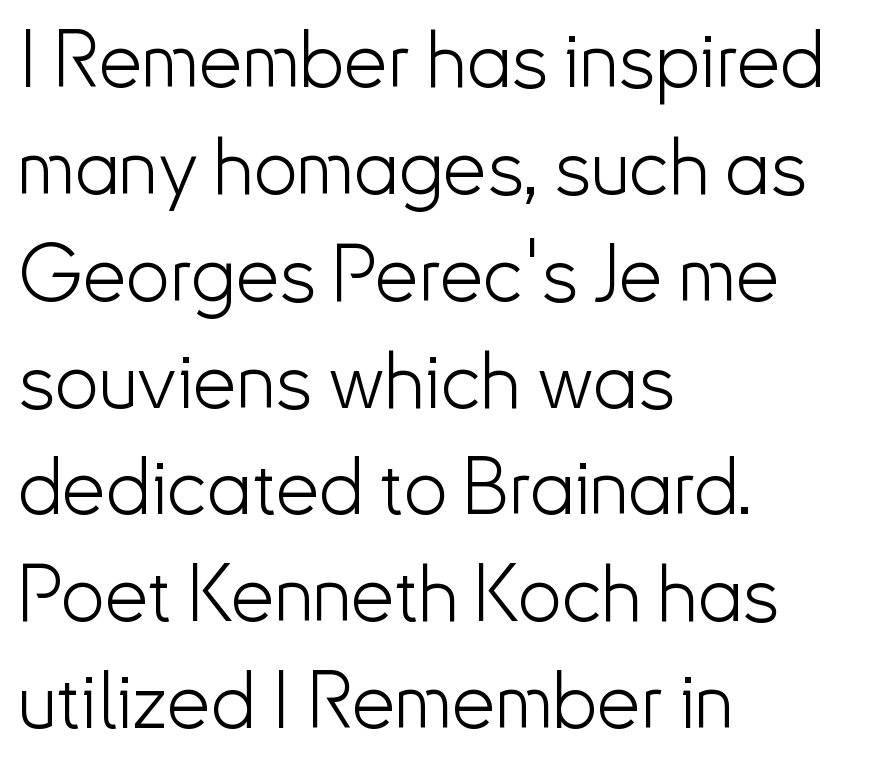
The ragged edge is on the right, which tells us the setting is flush left. This sample has the flowing, uneven cadence of proportional lettering. Decoration check: the copy has no underline. The line texture is even and compact thanks to regular tracking.
